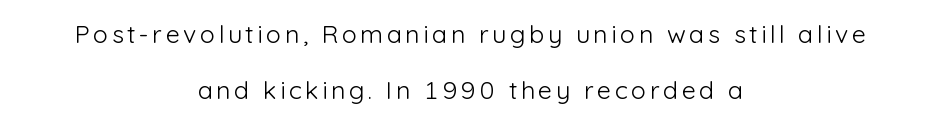
Q: Is the text bold? A: No.
Q: Is the text italic (slanted)? A: No, it is upright.
Q: Is the text underlined? A: No.
Q: How is the paragraph aligned? A: Centered.
Q: Is the spacing between lines tight, normal or loose? A: Loose.
